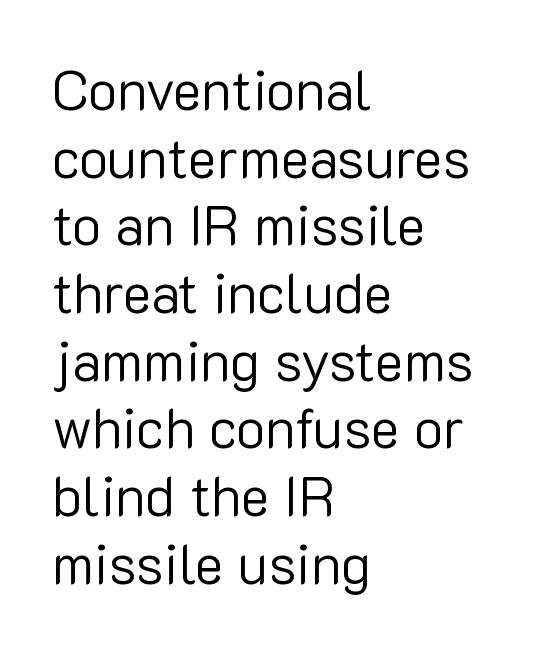
The image shows 55 px regular-weight sans-serif type, upright; set left-aligned, line spacing 1.23x, normal letter spacing, not underlined; low stroke contrast and a medium x-height.
